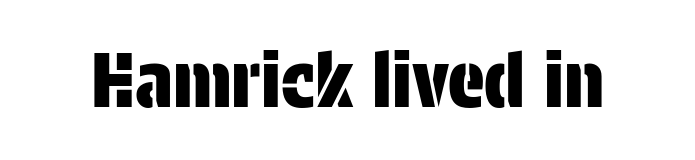
Inter-character spacing is left at the font's built-in metrics. Note the varied advance widths — an 'i' is clearly narrower than an 'm'. In terms of posture, this sample is upright. Beneath every word, the page is bare. Type style note: lacks serifs.
